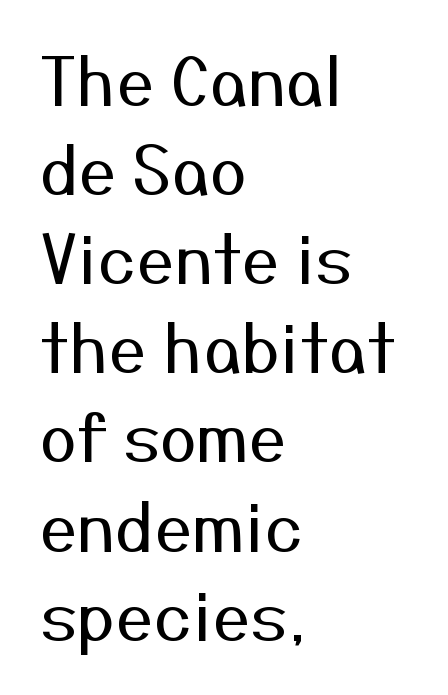
{"serif": "no", "italic": "no", "bold": "no", "weight": "regular", "width": "normal", "stroke_contrast": "medium", "x_height": "medium", "monospaced": "no", "underline": "no", "align": "left", "line_spacing": "normal", "line_spacing_ratio": 1.33, "letter_spacing": "normal", "letter_spacing_em": 0.0, "glyph_px": 67}
